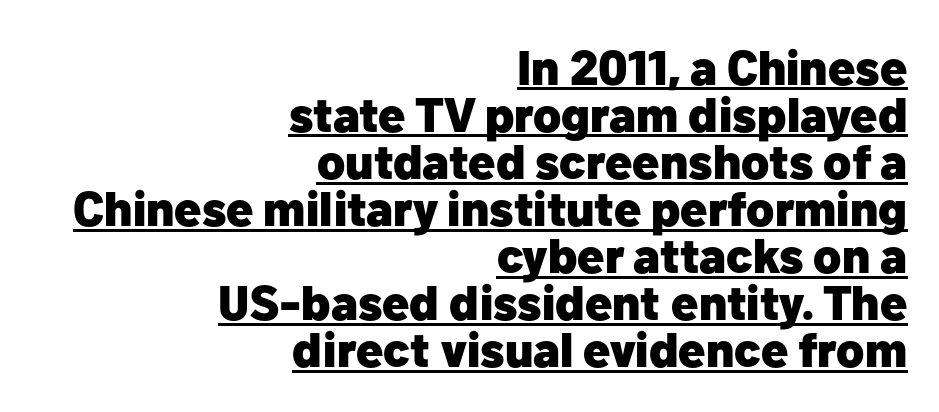
Q: Is the text bold? A: Yes.
Q: Is the text italic (slanted)? A: No, it is upright.
Q: Is the typeface a serif or a sans-serif typeface? A: Sans-serif.
Q: Is the text underlined? A: Yes.
Q: How is the paragraph aligned? A: Right-aligned.
Q: Is the spacing between letters normal or unusually wide? A: Normal.
Q: Is the spacing between lines tight, normal or loose? A: Tight.
Q: Width (condensed, normal, or wide)? A: Normal.
Q: Stroke contrast? A: Low.
Q: x-height? A: Medium.
Q: Monospaced? A: No.
